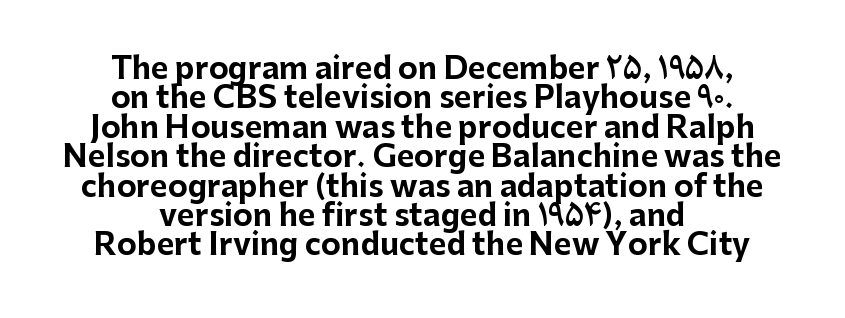
Q: Is the text bold? A: Yes.
Q: Is the text italic (slanted)? A: No, it is upright.
Q: Is the typeface a serif or a sans-serif typeface? A: Sans-serif.
Q: Is the text underlined? A: No.
Q: How is the paragraph aligned? A: Centered.
Q: Is the spacing between letters normal or unusually wide? A: Normal.
Q: Is the spacing between lines tight, normal or loose? A: Tight.
Q: Width (condensed, normal, or wide)? A: Normal.
Q: Stroke contrast? A: Low.
Q: x-height? A: Medium.
Q: Monospaced? A: No.
